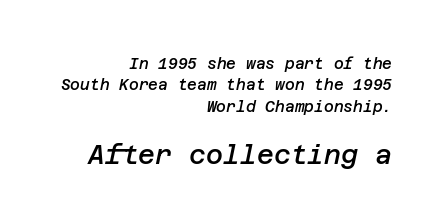
Q: Is the text bold? A: Semi-bold.
Q: Is the text italic (slanted)? A: Yes, it leans right by about 12 degrees.
Q: Is the text underlined? A: No.
Q: How is the paragraph aligned? A: Right-aligned.
Q: Is the spacing between letters normal or unusually wide? A: Normal.
Q: Is the spacing between lines tight, normal or loose? A: Normal.
Q: Which block of text is set in a larger size, the first (top) or the second (bottom)? A: The second (bottom) one.
